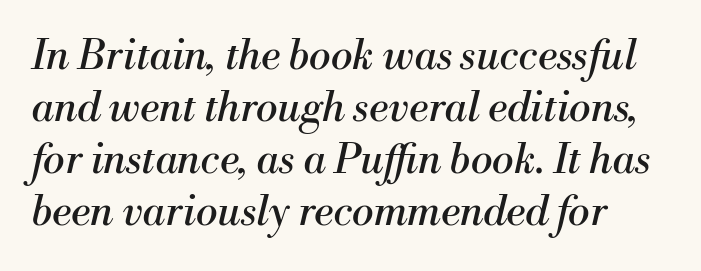
Q: Is the text bold? A: No.
Q: Is the text italic (slanted)? A: Yes, it leans right by about 13 degrees.
Q: Is the typeface a serif or a sans-serif typeface? A: Serif.
Q: Is the text underlined? A: No.
Q: Is the spacing between letters normal or unusually wide? A: Normal.
Q: Is the spacing between lines tight, normal or loose? A: Normal.
Q: Width (condensed, normal, or wide)? A: Normal.
Q: Stroke contrast? A: Medium.
Q: x-height? A: Small.
Q: Monospaced? A: No.
